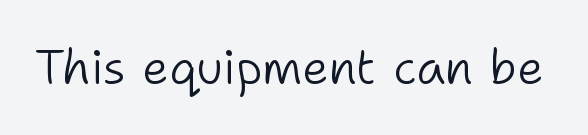
There is no visible air inserted between adjacent glyphs. The face used here is a sans, in the tradition of grotesques and geometrics. The letters advance in unequal steps, a hallmark of proportional type. Clear beneath every line of the passage.
